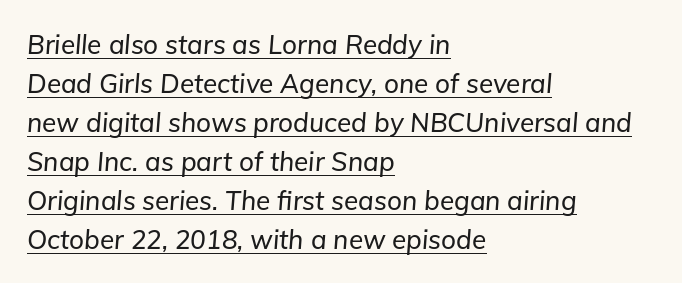
Q: Is the text italic (slanted)? A: Yes, it leans right by about 5 degrees.
Q: Is the text underlined? A: Yes.
Q: How is the paragraph aligned? A: Left-aligned.
Q: Is the spacing between letters normal or unusually wide? A: Normal.
Q: Is the spacing between lines tight, normal or loose? A: Normal.
